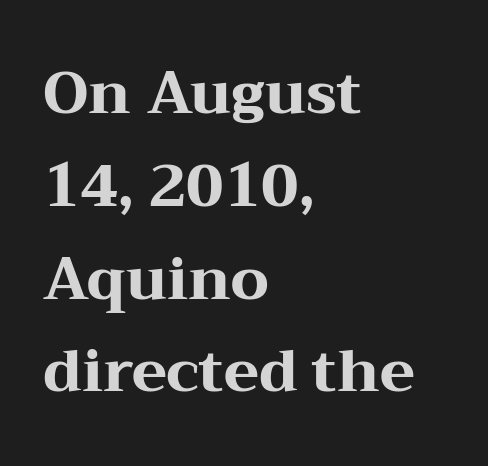
{"serif": "yes", "italic": "no", "bold": "yes", "weight": "heavy", "width": "wide", "stroke_contrast": "medium", "x_height": "medium", "monospaced": "no", "underline": "no", "align": "left", "line_spacing": "normal", "line_spacing_ratio": 1.6, "letter_spacing": "normal", "letter_spacing_em": 0.0, "glyph_px": 58}
